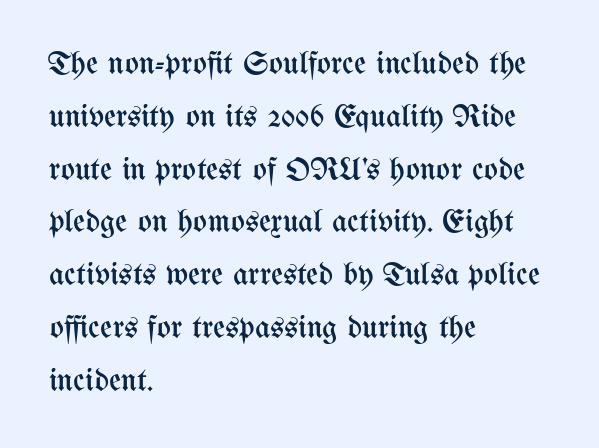
The image shows 33 px regular-weight, condensed type, upright; set left-aligned, normal line spacing (1.6x), normal letter spacing, not underlined; medium stroke contrast and a medium x-height.
